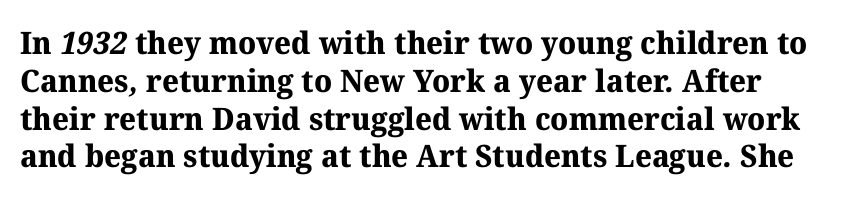
Q: Is the text bold? A: Yes.
Q: Is the typeface a serif or a sans-serif typeface? A: Serif.
Q: Is the text underlined? A: No.
Q: Is the spacing between letters normal or unusually wide? A: Normal.
Q: Width (condensed, normal, or wide)? A: Normal.
Q: Stroke contrast? A: Medium.
Q: x-height? A: Medium.
Q: Monospaced? A: No.
